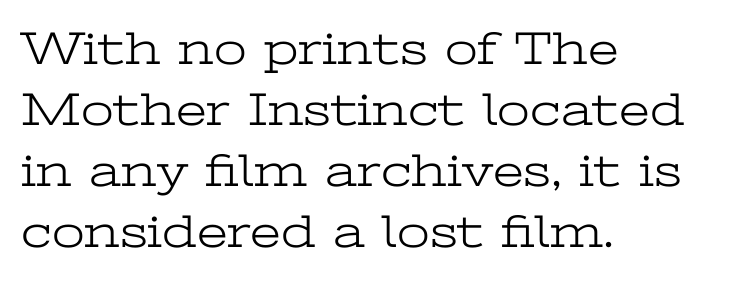
The image shows 47 px light, wide serif type, upright; set left-aligned, normal line spacing (1.3x), normal letter spacing, not underlined; low stroke contrast and a medium x-height.
